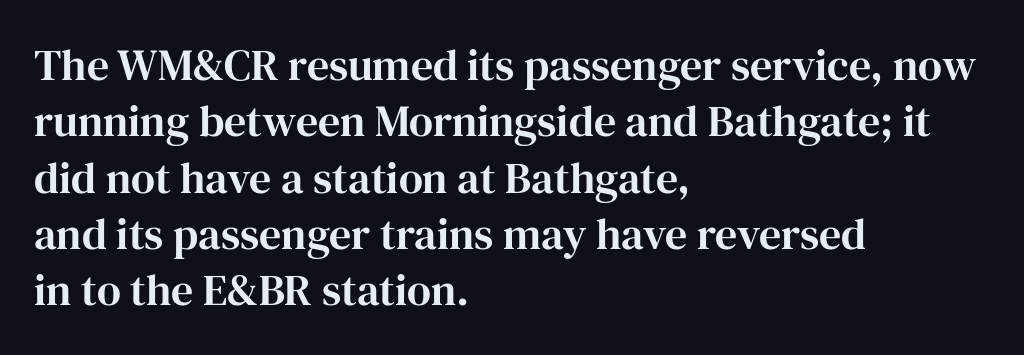
{"serif": "yes", "italic": "no", "width": "normal", "stroke_contrast": "high", "x_height": "medium", "monospaced": "no", "underline": "no", "align": "left", "line_spacing": "normal", "line_spacing_ratio": 1.28, "letter_spacing": "normal", "letter_spacing_em": 0.0, "glyph_px": 44}
